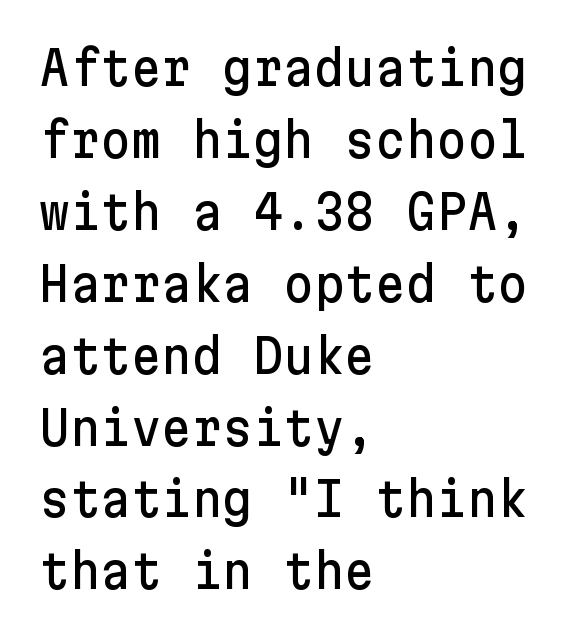
{"serif": "no", "italic": "no", "width": "normal", "stroke_contrast": "low", "x_height": "medium", "underline": "no", "align": "left", "line_spacing": "normal", "line_spacing_ratio": 1.53, "letter_spacing": "normal", "letter_spacing_em": 0.0, "glyph_px": 47}
